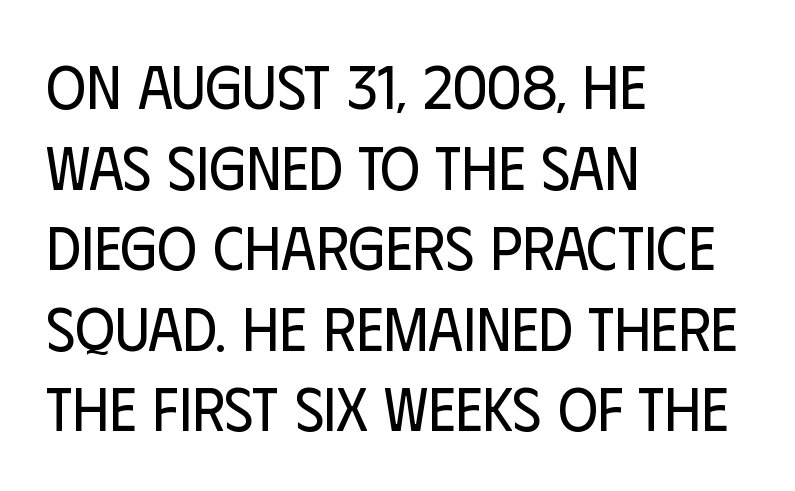
{"serif": "no", "italic": "no", "bold": "no", "weight": "regular", "width": "condensed", "stroke_contrast": "low", "x_height": "large", "monospaced": "no", "underline": "no", "align": "left", "line_spacing": "normal", "line_spacing_ratio": 1.32, "letter_spacing": "normal", "letter_spacing_em": 0.0, "glyph_px": 61}
